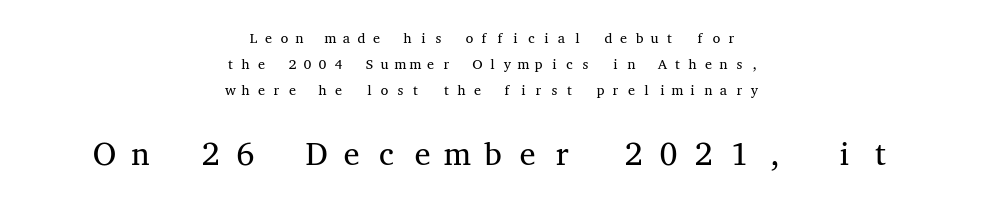
The image shows 32 px regular-weight, wide serif type, upright, monospaced; set centered, line spacing 1.84x, unusually wide letter spacing (+0.32 em), not underlined; the second (bottom) block is 2.29x larger; medium stroke contrast and a medium x-height.
